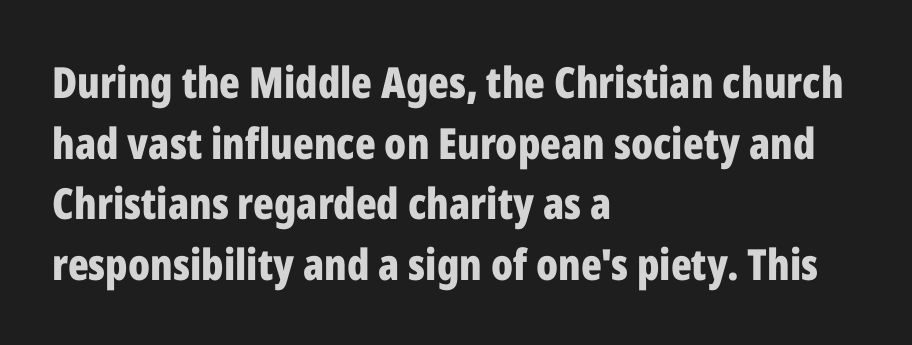
{"serif": "no", "italic": "no", "bold": "yes", "weight": "bold", "width": "condensed", "stroke_contrast": "low", "x_height": "medium", "monospaced": "no", "underline": "no", "align": "left", "line_spacing": "normal", "line_spacing_ratio": 1.41, "letter_spacing": "normal", "letter_spacing_em": 0.0, "glyph_px": 43}
